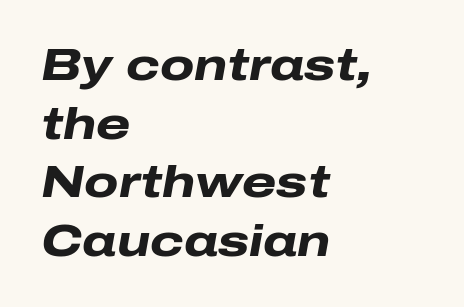
The image shows 44 px heavy, wide type, italic (leaning right); set left-aligned, normal line spacing (1.33x), normal letter spacing, not underlined; low stroke contrast and a medium x-height.
